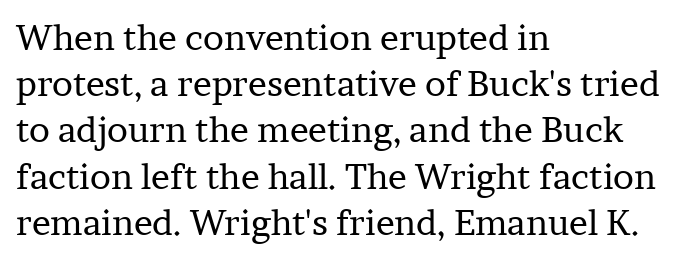
Q: Is the text bold? A: No.
Q: Is the text italic (slanted)? A: No, it is upright.
Q: Is the typeface a serif or a sans-serif typeface? A: Serif.
Q: Is the text underlined? A: No.
Q: How is the paragraph aligned? A: Left-aligned.
Q: Is the spacing between letters normal or unusually wide? A: Normal.
Q: Is the spacing between lines tight, normal or loose? A: Normal.
Q: Width (condensed, normal, or wide)? A: Normal.
Q: Stroke contrast? A: Low.
Q: x-height? A: Medium.
Q: Monospaced? A: No.
